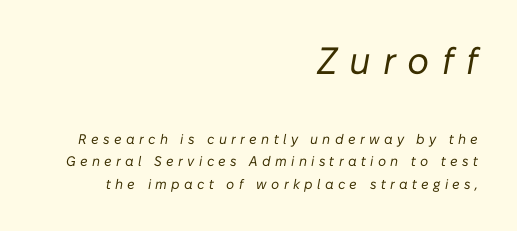
{"italic": "yes", "lean": "right", "slant_degrees": 10, "bold": "no", "weight": "regular", "width": "normal", "stroke_contrast": "low", "x_height": "medium", "monospaced": "no", "underline": "no", "align": "right", "line_spacing": "normal", "line_spacing_ratio": 1.61, "letter_spacing": "wide", "letter_spacing_em": 0.31, "larger_block": "first", "size_ratio": 2.71, "glyph_px": 38}
